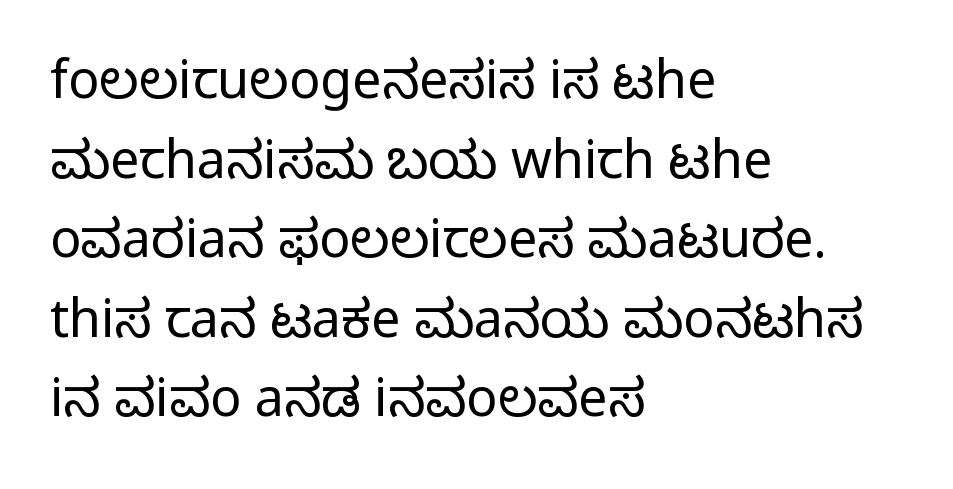
Q: Is the text bold? A: No.
Q: Is the text italic (slanted)? A: No, it is upright.
Q: Is the typeface a serif or a sans-serif typeface? A: Sans-serif.
Q: Is the text underlined? A: No.
Q: How is the paragraph aligned? A: Left-aligned.
Q: Is the spacing between letters normal or unusually wide? A: Normal.
Q: Is the spacing between lines tight, normal or loose? A: Normal.
Q: Width (condensed, normal, or wide)? A: Normal.
Q: Stroke contrast? A: Low.
Q: x-height? A: Medium.
Q: Monospaced? A: No.
